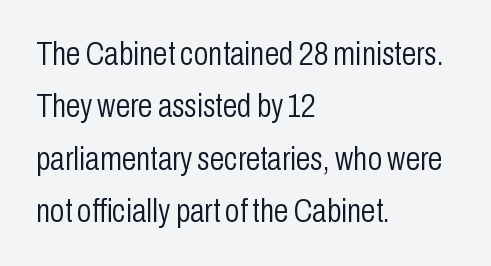
The image shows 33 px light, condensed sans-serif type, upright; set left-aligned, normal line spacing (1.59x), normal letter spacing, not underlined; low stroke contrast and a medium x-height.
